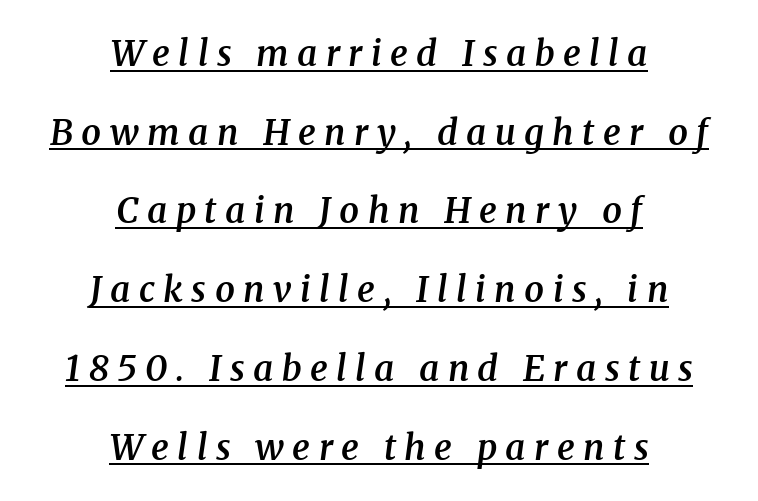
Q: Is the text bold? A: Semi-bold.
Q: Is the text italic (slanted)? A: Yes, it leans right by about 8 degrees.
Q: Is the typeface a serif or a sans-serif typeface? A: Serif.
Q: Is the text underlined? A: Yes.
Q: How is the paragraph aligned? A: Centered.
Q: Is the spacing between letters normal or unusually wide? A: Unusually wide.
Q: Is the spacing between lines tight, normal or loose? A: Loose.
Q: Width (condensed, normal, or wide)? A: Normal.
Q: Stroke contrast? A: Medium.
Q: x-height? A: Medium.
Q: Monospaced? A: No.
